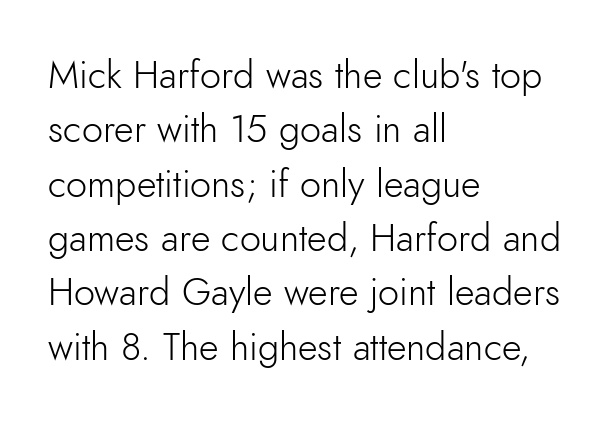
Is the stroke heavy? The answer is a plain regular-or-lighter. All the whitespace from short lines collects on the right. Underlining? Definitely not there. Is there much room between lines? A standard amount, neither cramped nor airy. This sample uses a sans-serif face. How are the letters spaced? Ordinarily, with no added tracking.
